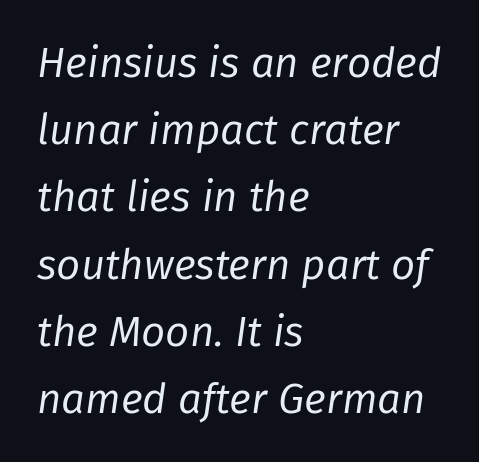
Q: Is the text bold? A: No.
Q: Is the text italic (slanted)? A: Yes, it leans right by about 8 degrees.
Q: Is the text underlined? A: No.
Q: How is the paragraph aligned? A: Left-aligned.
Q: Is the spacing between letters normal or unusually wide? A: Normal.
Q: Is the spacing between lines tight, normal or loose? A: Normal.
Q: Width (condensed, normal, or wide)? A: Normal.
Q: Stroke contrast? A: Low.
Q: x-height? A: Medium.
Q: Monospaced? A: No.
